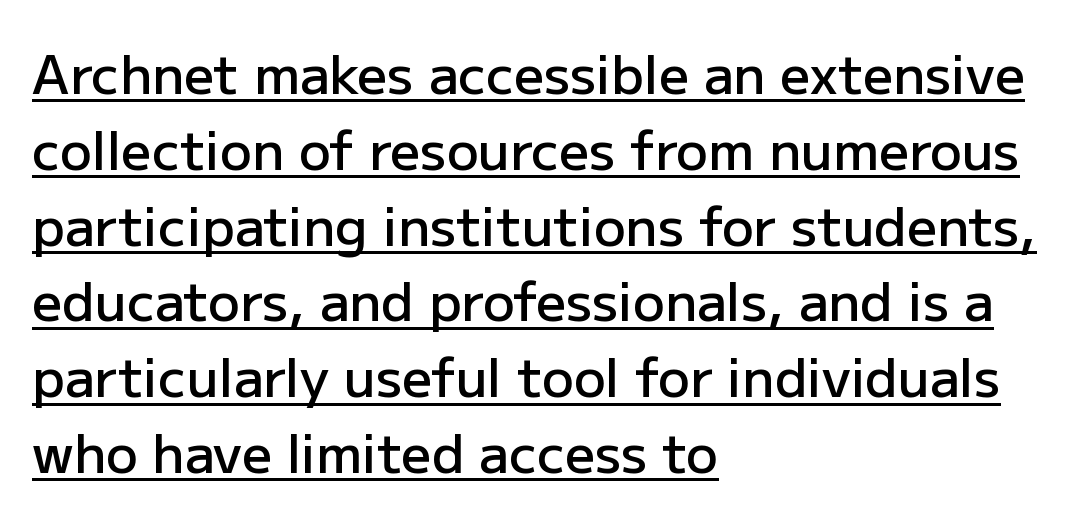
The image shows 53 px semibold sans-serif type, upright; set left-aligned, normal line spacing (1.43x), normal letter spacing, underlined; low stroke contrast and a medium x-height.
